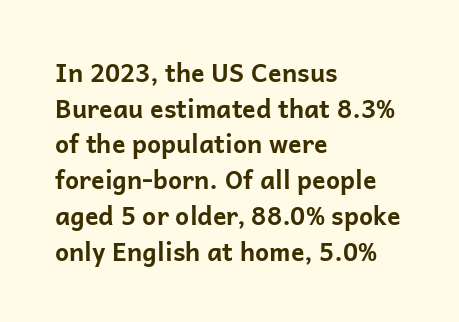
The image shows 25 px bold type, upright; set left-aligned, normal line spacing (1.43x), normal letter spacing, not underlined.
